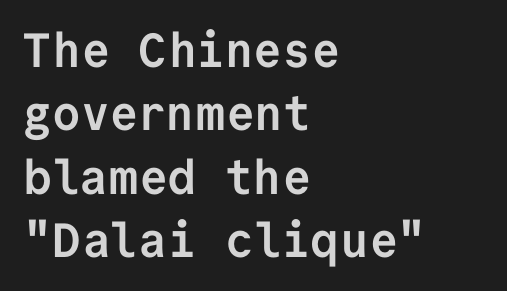
Every letter is thick-stroked: bold, no question. You could count columns in this text — the font is strictly monospaced. A normal amount of white space separates one row of letters from the next. A typesetter would label this face a sans. The passage shown has conventional tracking throughout. Casual observation: everything's shoved over to the left.
